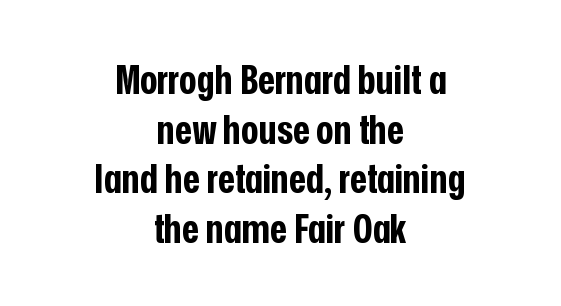
The image shows 41 px bold, condensed sans-serif type, upright; set centered, line spacing 1.21x, normal letter spacing, not underlined; low stroke contrast and a medium x-height.
